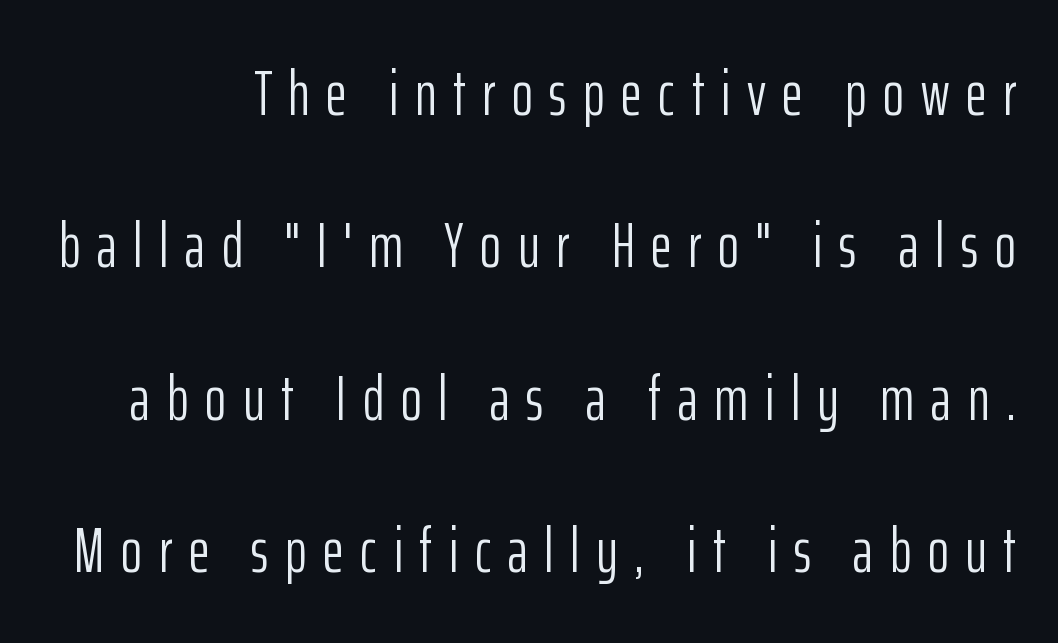
Students, note that the glyphs here are deliberately spaced far apart. The lettering stays uniformly vertical, giving the passage a roman look. Grotesque or geometric, the face here clearly has no serifs. Nothing heavy about these letters — not bold at all. What's the leading like? Stretched, with rows far apart. Underline: absent.
